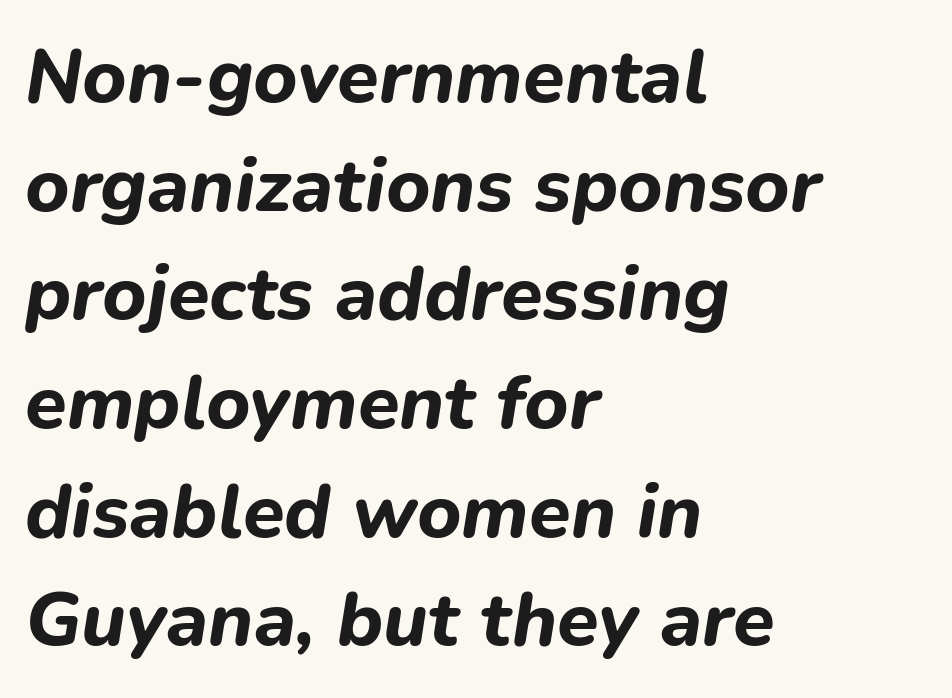
Q: Is the text bold? A: Yes.
Q: Is the text italic (slanted)? A: Yes, it leans right by about 9 degrees.
Q: Is the text underlined? A: No.
Q: How is the paragraph aligned? A: Left-aligned.
Q: Is the spacing between letters normal or unusually wide? A: Normal.
Q: Is the spacing between lines tight, normal or loose? A: Normal.
Q: Width (condensed, normal, or wide)? A: Normal.
Q: Stroke contrast? A: Low.
Q: x-height? A: Medium.
Q: Monospaced? A: No.
